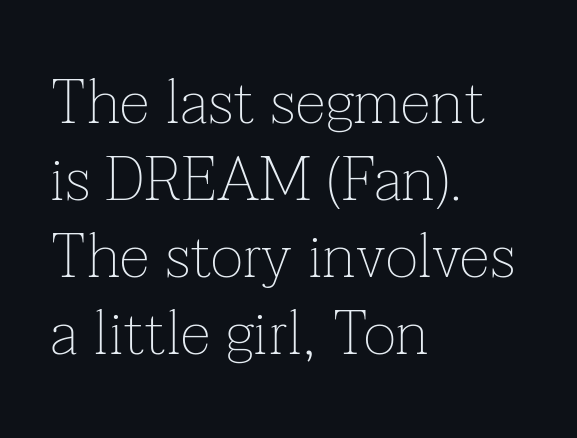
Character widths vary here, with narrow letters taking less room than wide ones. A roman cut, with each character standing at attention. If you drew a ruler down the left edge, every line would touch it. Vertical stems look standard width or narrower in stroke.
